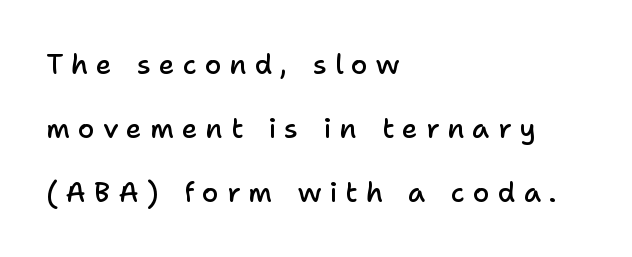
The image shows 27 px text type, upright; set left-aligned, loose line spacing (2.37x), unusually wide letter spacing (+0.3 em), not underlined.
